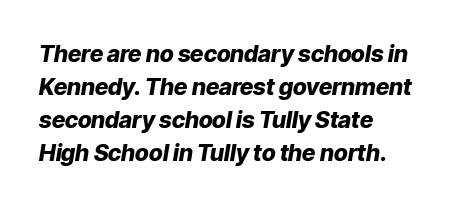
Q: Is the text bold? A: Yes.
Q: Is the text italic (slanted)? A: Yes, it leans right by about 9 degrees.
Q: Is the text underlined? A: No.
Q: How is the paragraph aligned? A: Left-aligned.
Q: Is the spacing between letters normal or unusually wide? A: Normal.
Q: Is the spacing between lines tight, normal or loose? A: Normal.
